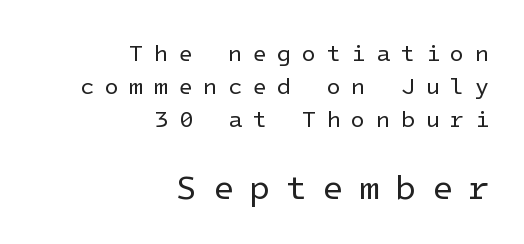
The image shows 34 px regular-weight sans-serif type, upright; set right-aligned, normal line spacing (1.43x), unusually wide letter spacing (+0.46 em), not underlined; the second (bottom) block is 1.48x larger; low stroke contrast and a medium x-height.
